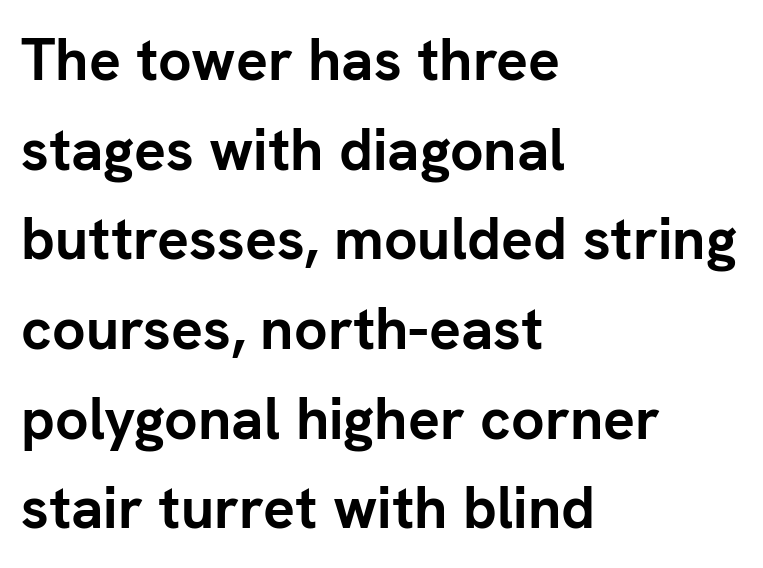
The image shows 59 px semibold sans-serif type, upright; set left-aligned, normal line spacing (1.52x), normal letter spacing, not underlined; low stroke contrast and a medium x-height.
